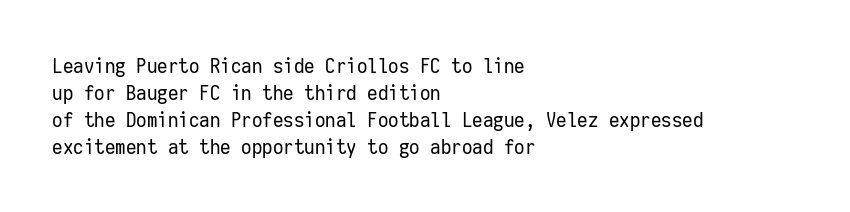
Q: Is the text bold? A: No.
Q: Is the text italic (slanted)? A: No, it is upright.
Q: Is the text underlined? A: No.
Q: How is the paragraph aligned? A: Left-aligned.
Q: Is the spacing between letters normal or unusually wide? A: Normal.
Q: Is the spacing between lines tight, normal or loose? A: Normal.
